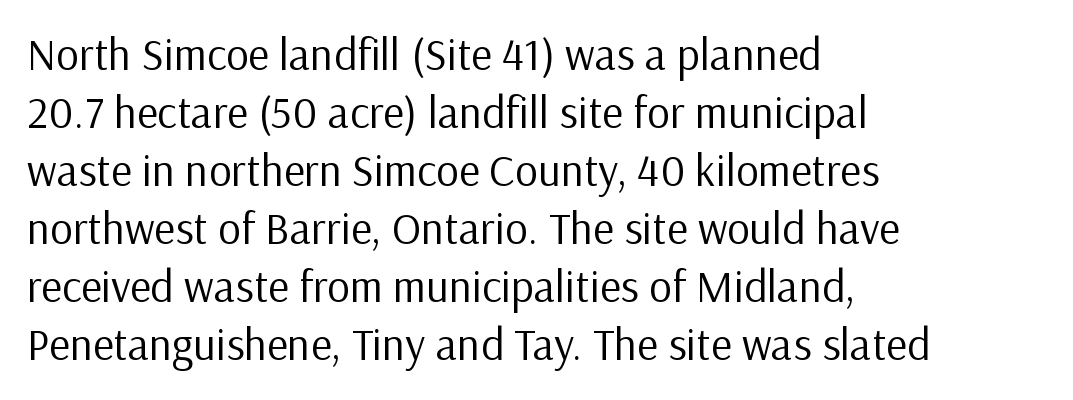
The image shows 45 px regular-weight sans-serif type, upright; set left-aligned, normal line spacing (1.29x), normal letter spacing, not underlined; low stroke contrast and a medium x-height.
